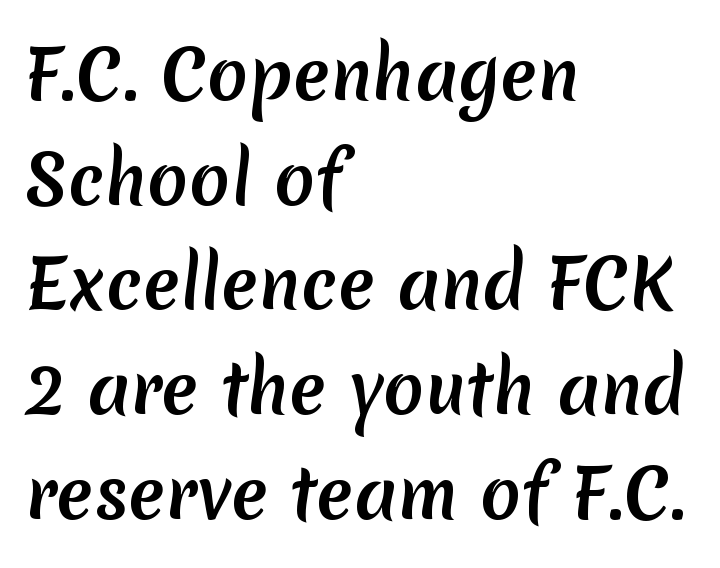
Q: Is the text bold? A: Yes.
Q: Is the typeface a serif or a sans-serif typeface? A: Sans-serif.
Q: Is the text underlined? A: No.
Q: How is the paragraph aligned? A: Left-aligned.
Q: Is the spacing between letters normal or unusually wide? A: Normal.
Q: Is the spacing between lines tight, normal or loose? A: Normal.
Q: Width (condensed, normal, or wide)? A: Normal.
Q: Stroke contrast? A: Low.
Q: x-height? A: Medium.
Q: Monospaced? A: No.
